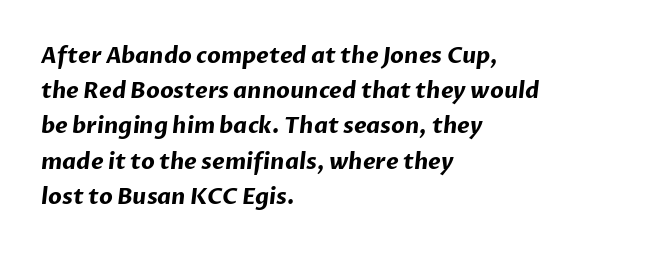
The image shows 22 px bold type; set left-aligned, normal line spacing (1.6x), normal letter spacing, not underlined.
